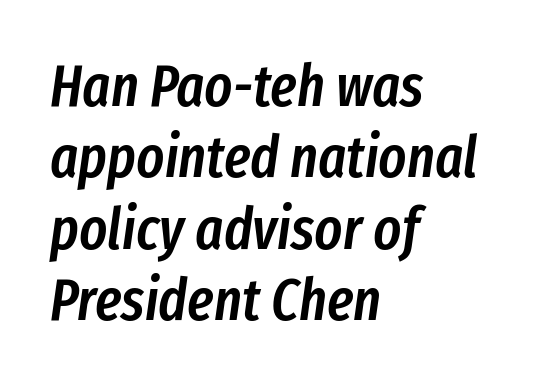
The image shows 59 px semibold, condensed type, italic (leaning right); set left-aligned, line spacing 1.21x, normal letter spacing, not underlined; low stroke contrast and a medium x-height.
